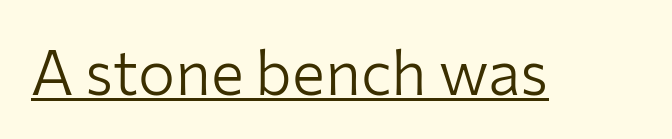
{"serif": "no", "italic": "no", "bold": "no", "weight": "light", "width": "normal", "stroke_contrast": "low", "x_height": "medium", "monospaced": "no", "underline": "yes", "letter_spacing": "normal", "letter_spacing_em": 0.0, "glyph_px": 62}
